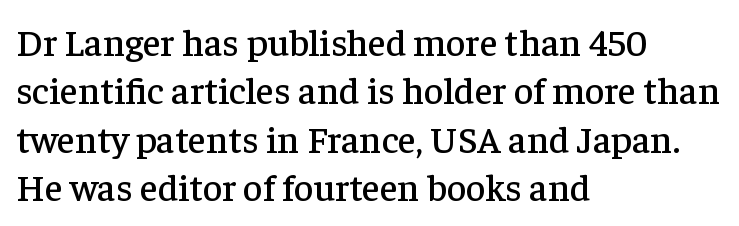
{"serif": "yes", "italic": "no", "width": "normal", "stroke_contrast": "low", "x_height": "medium", "monospaced": "no", "underline": "no", "align": "left", "line_spacing": "normal", "line_spacing_ratio": 1.27, "letter_spacing": "normal", "letter_spacing_em": 0.0, "glyph_px": 38}
